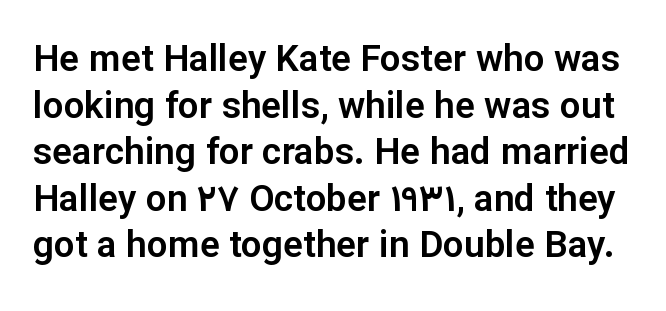
The image shows 37 px sans-serif type, upright; set normal line spacing (1.26x), normal letter spacing, not underlined; low stroke contrast and a medium x-height.
